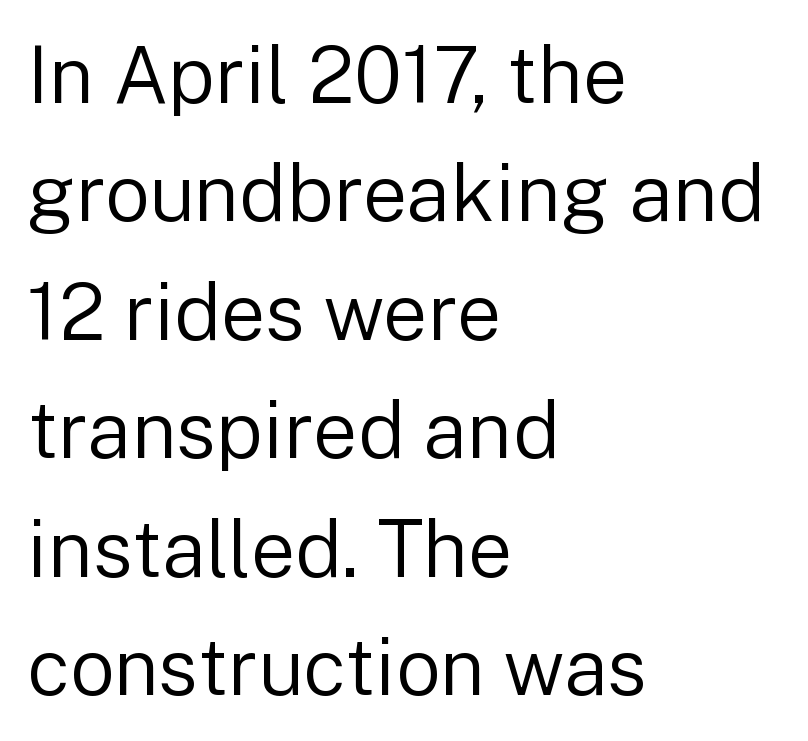
{"serif": "no", "italic": "no", "bold": "no", "weight": "regular", "width": "normal", "stroke_contrast": "low", "x_height": "medium", "monospaced": "no", "underline": "no", "align": "left", "line_spacing": "normal", "line_spacing_ratio": 1.5, "letter_spacing": "normal", "letter_spacing_em": 0.0, "glyph_px": 79}
